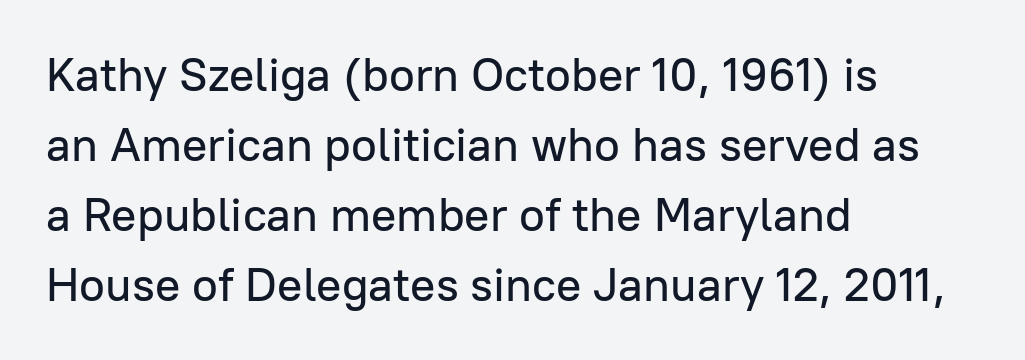
The image shows 47 px sans-serif type, upright; set left-aligned, normal line spacing (1.49x), normal letter spacing, not underlined; low stroke contrast and a medium x-height.
